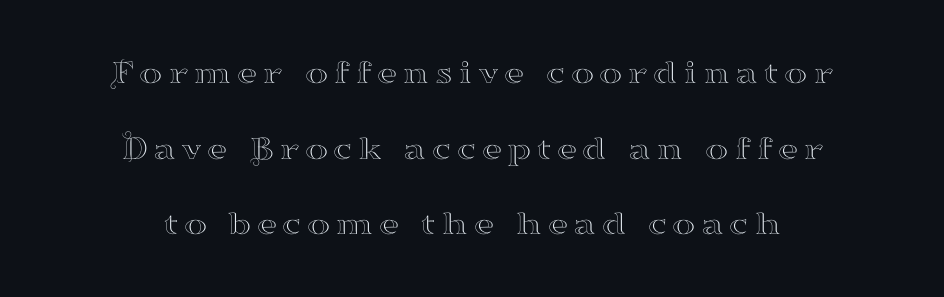
Q: Is the text italic (slanted)? A: No, it is upright.
Q: Is the typeface a serif or a sans-serif typeface? A: Serif.
Q: Is the text underlined? A: No.
Q: How is the paragraph aligned? A: Centered.
Q: Is the spacing between lines tight, normal or loose? A: Loose.
Q: Width (condensed, normal, or wide)? A: Wide.
Q: Stroke contrast? A: High.
Q: x-height? A: Small.
Q: Monospaced? A: No.
